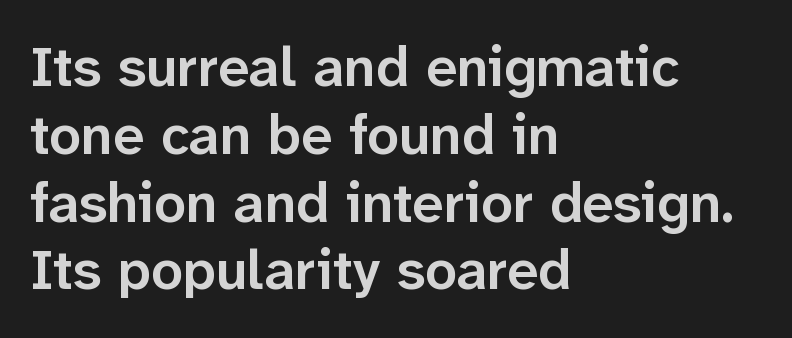
{"serif": "no", "italic": "no", "bold": "semi", "weight": "semibold", "width": "normal", "stroke_contrast": "low", "x_height": "medium", "monospaced": "no", "underline": "no", "align": "left", "line_spacing_ratio": 1.21, "letter_spacing": "normal", "letter_spacing_em": 0.0, "glyph_px": 56}
